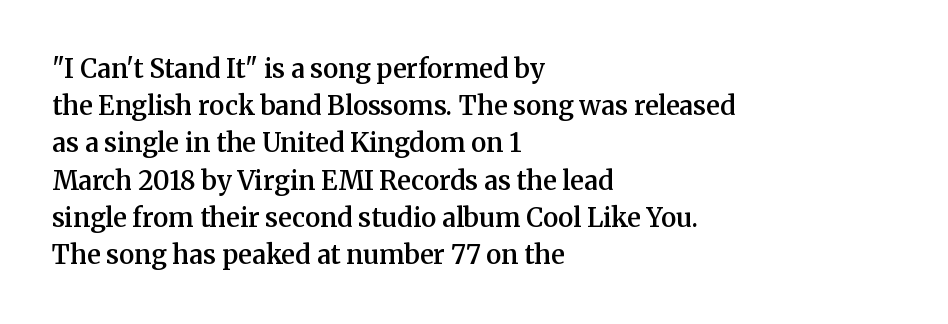
The strokes are fattened partway — semibold, not bold. The rendering uses a moderate line-height, typical for paragraphs. This sample uses plain, unmodified letter spacing. Any mark beneath the type? The region is blank.
